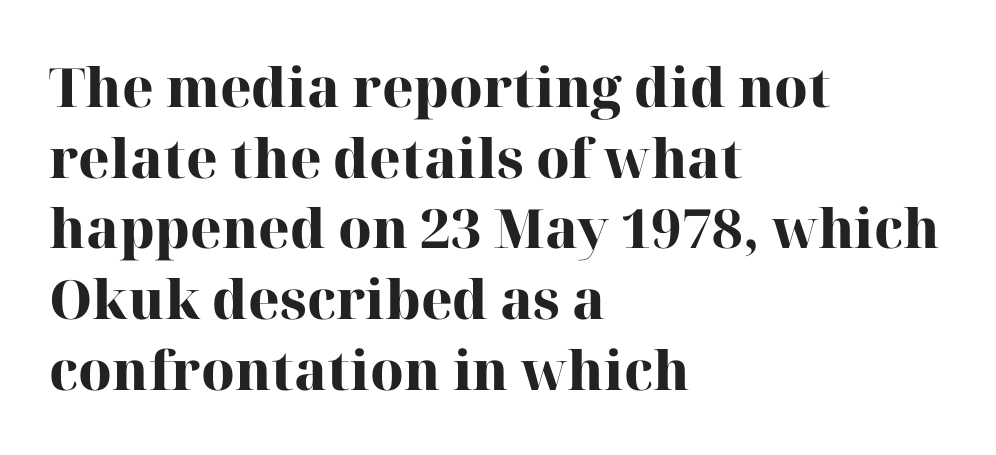
The passage is arranged the way most books set body copy — flush left. You could call the tracking neutral — neither tight nor loose. Compared with typical paragraphs, the rows here are spaced about the same. This sample has the flowing, uneven cadence of proportional lettering. Tall strokes in this sample are plumb rather than angled. These lines carry a lot of weight — the face is fully bold.
